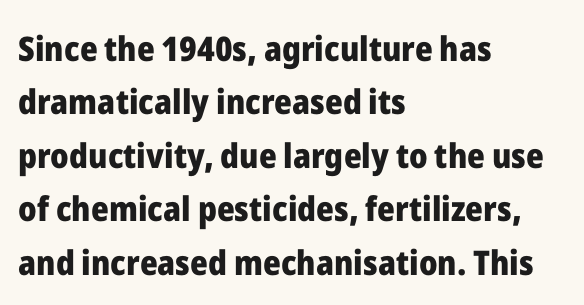
Q: Is the text bold? A: Yes.
Q: Is the text italic (slanted)? A: No, it is upright.
Q: Is the typeface a serif or a sans-serif typeface? A: Sans-serif.
Q: Is the text underlined? A: No.
Q: How is the paragraph aligned? A: Left-aligned.
Q: Is the spacing between letters normal or unusually wide? A: Normal.
Q: Is the spacing between lines tight, normal or loose? A: Normal.
Q: Width (condensed, normal, or wide)? A: Normal.
Q: Stroke contrast? A: Low.
Q: x-height? A: Medium.
Q: Monospaced? A: No.
